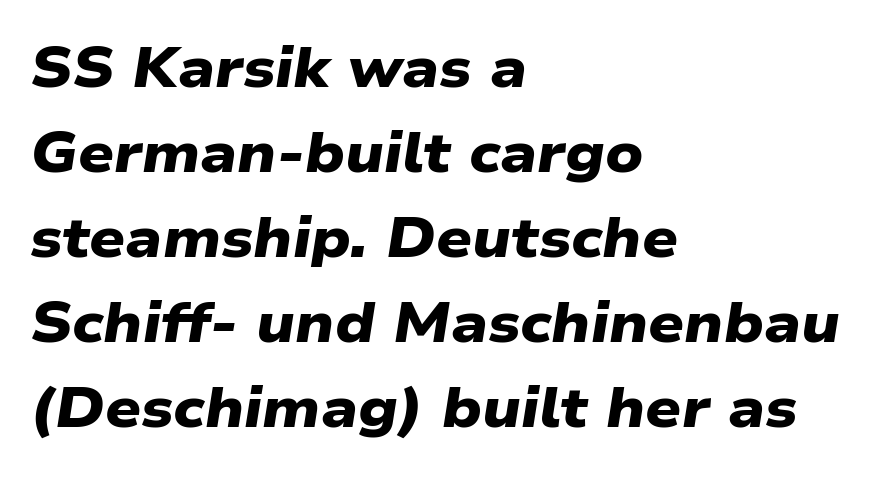
Q: Is the text bold? A: Yes.
Q: Is the typeface a serif or a sans-serif typeface? A: Sans-serif.
Q: Is the text underlined? A: No.
Q: How is the paragraph aligned? A: Left-aligned.
Q: Is the spacing between letters normal or unusually wide? A: Normal.
Q: Is the spacing between lines tight, normal or loose? A: Normal.
Q: Width (condensed, normal, or wide)? A: Wide.
Q: Stroke contrast? A: Low.
Q: x-height? A: Medium.
Q: Monospaced? A: No.
